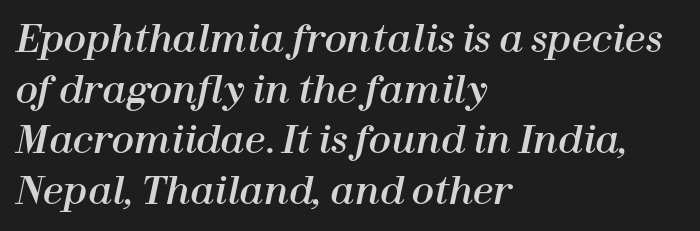
Q: Is the text italic (slanted)? A: Yes, it leans right by about 12 degrees.
Q: Is the text underlined? A: No.
Q: How is the paragraph aligned? A: Left-aligned.
Q: Is the spacing between letters normal or unusually wide? A: Normal.
Q: Is the spacing between lines tight, normal or loose? A: Normal.
Q: Width (condensed, normal, or wide)? A: Normal.
Q: Stroke contrast? A: High.
Q: x-height? A: Medium.
Q: Monospaced? A: No.
